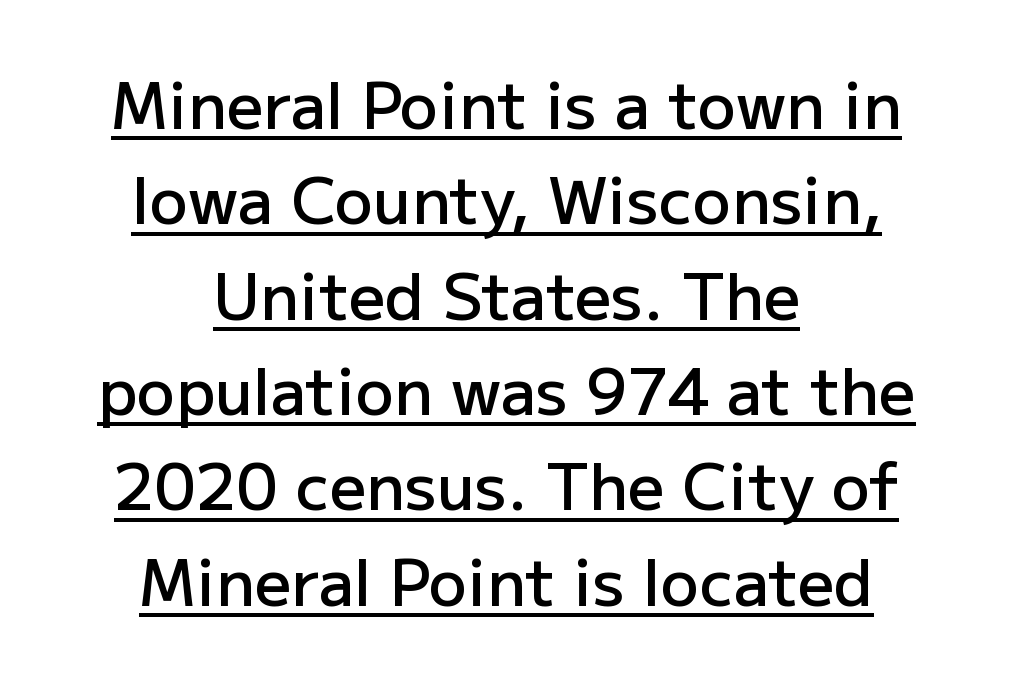
The image shows 64 px semibold sans-serif type, upright; set centered, normal line spacing (1.49x), normal letter spacing, underlined; low stroke contrast and a medium x-height.
